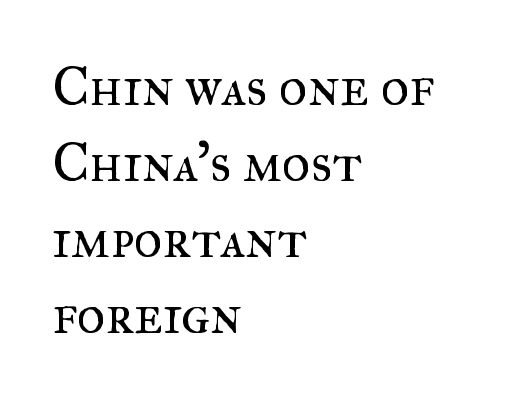
Posture: vertical. No chunkiness to these letters — they're not bold. Caption: standard tracking, unaltered. Is the block centered? No — it sits flush against the left margin.
